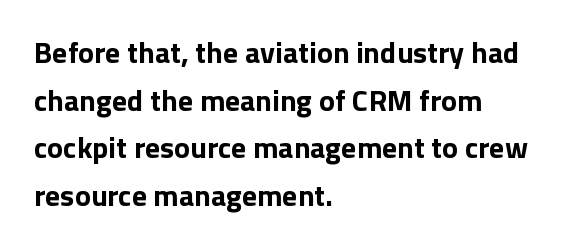
{"serif": "no", "italic": "no", "bold": "yes", "weight": "bold", "width": "normal", "stroke_contrast": "low", "x_height": "medium", "monospaced": "no", "underline": "no", "align": "left", "line_spacing": "normal", "line_spacing_ratio": 1.59, "letter_spacing": "normal", "letter_spacing_em": 0.0, "glyph_px": 30}
